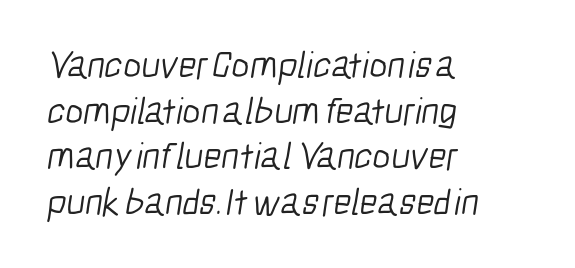
Q: Is the text bold? A: No.
Q: Is the typeface a serif or a sans-serif typeface? A: Sans-serif.
Q: Is the text underlined? A: No.
Q: How is the paragraph aligned? A: Left-aligned.
Q: Is the spacing between letters normal or unusually wide? A: Normal.
Q: Width (condensed, normal, or wide)? A: Condensed.
Q: Stroke contrast? A: Low.
Q: x-height? A: Medium.
Q: Monospaced? A: No.
